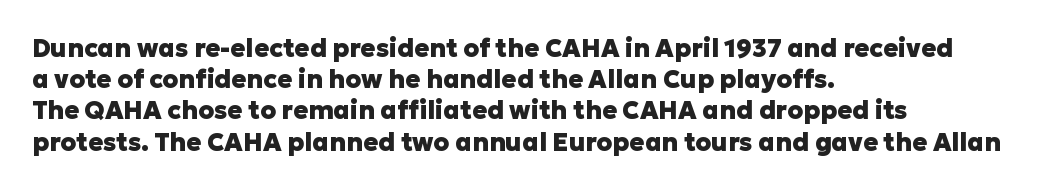
Q: Is the text bold? A: Yes.
Q: Is the text italic (slanted)? A: No, it is upright.
Q: Is the text underlined? A: No.
Q: How is the paragraph aligned? A: Left-aligned.
Q: Is the spacing between letters normal or unusually wide? A: Normal.
Q: Is the spacing between lines tight, normal or loose? A: Normal.
